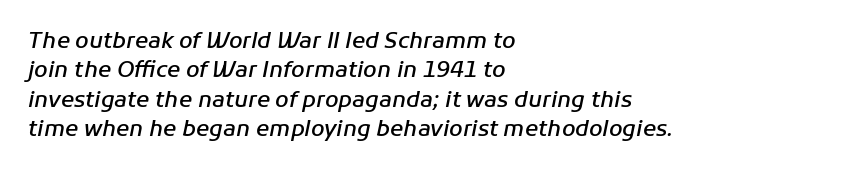
Q: Is the text bold? A: Semi-bold.
Q: Is the text italic (slanted)? A: Yes, it leans right by about 11 degrees.
Q: Is the text underlined? A: No.
Q: How is the paragraph aligned? A: Left-aligned.
Q: Is the spacing between letters normal or unusually wide? A: Normal.
Q: Is the spacing between lines tight, normal or loose? A: Normal.
